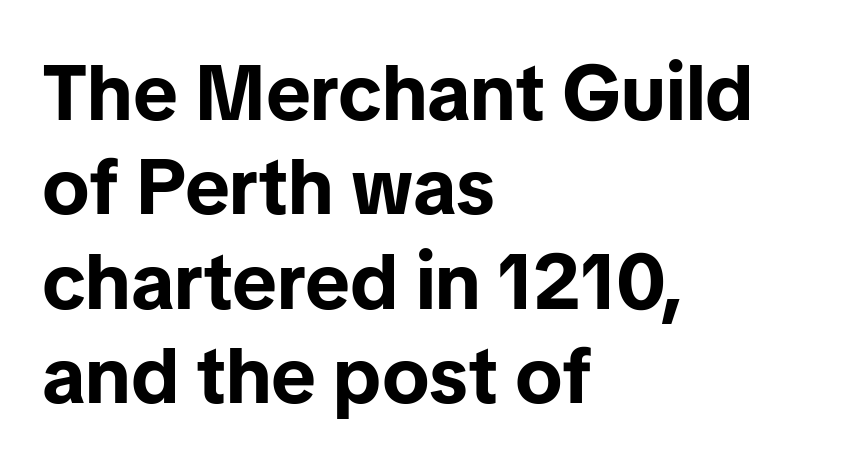
The letters stand straight up with perfectly vertical stems. These lines are rendered in a variable-pitch font. Reading down the block, your eye returns to a fixed left position each line. Lines of text with bare space underneath.
